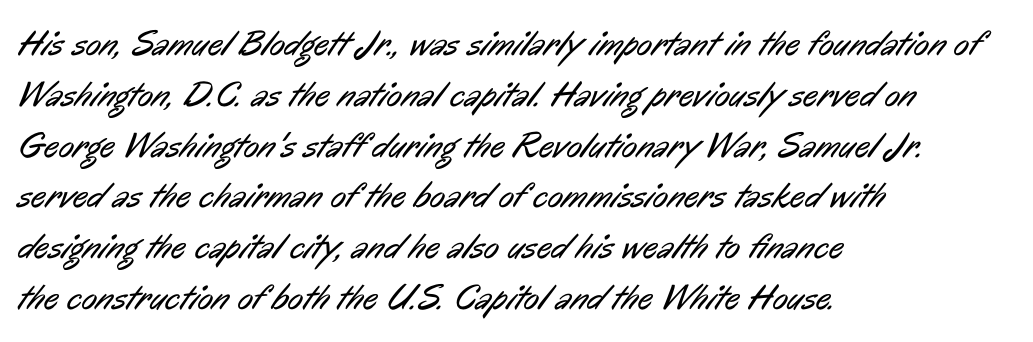
{"serif": "no", "bold": "no", "weight": "regular", "width": "condensed", "stroke_contrast": "low", "x_height": "medium", "monospaced": "no", "underline": "no", "align": "left", "line_spacing": "normal", "line_spacing_ratio": 1.41, "letter_spacing": "normal", "letter_spacing_em": 0.0, "glyph_px": 36}
